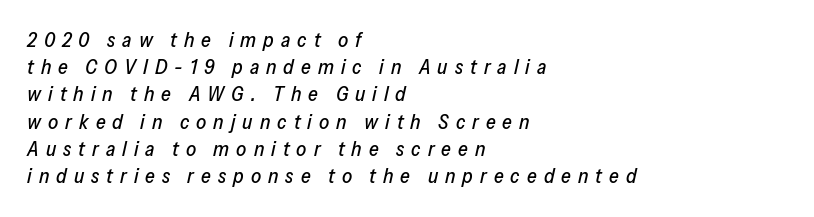
Q: Is the text italic (slanted)? A: Yes, it leans right by about 13 degrees.
Q: Is the text underlined? A: No.
Q: How is the paragraph aligned? A: Left-aligned.
Q: Is the spacing between letters normal or unusually wide? A: Unusually wide.
Q: Is the spacing between lines tight, normal or loose? A: Normal.
